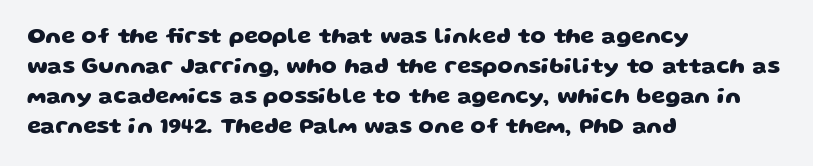
{"bold": "yes", "underline": "no", "align": "left", "line_spacing": "normal", "line_spacing_ratio": 1.37, "letter_spacing": "normal", "letter_spacing_em": 0.0, "glyph_px": 22}
